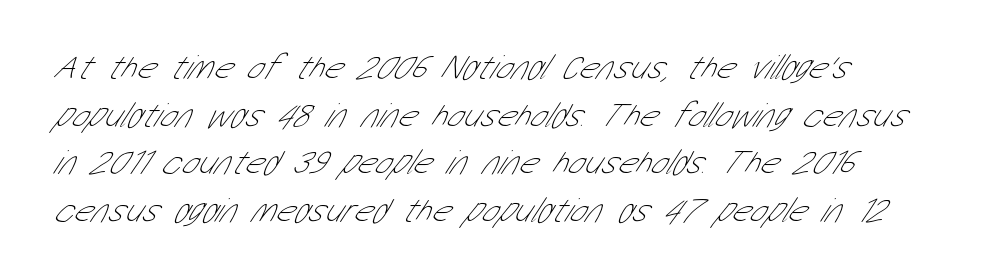
Q: Is the text bold? A: No.
Q: Is the typeface a serif or a sans-serif typeface? A: Sans-serif.
Q: Is the text underlined? A: No.
Q: How is the paragraph aligned? A: Left-aligned.
Q: Is the spacing between letters normal or unusually wide? A: Normal.
Q: Is the spacing between lines tight, normal or loose? A: Normal.
Q: Width (condensed, normal, or wide)? A: Condensed.
Q: Stroke contrast? A: Low.
Q: x-height? A: Medium.
Q: Monospaced? A: No.
